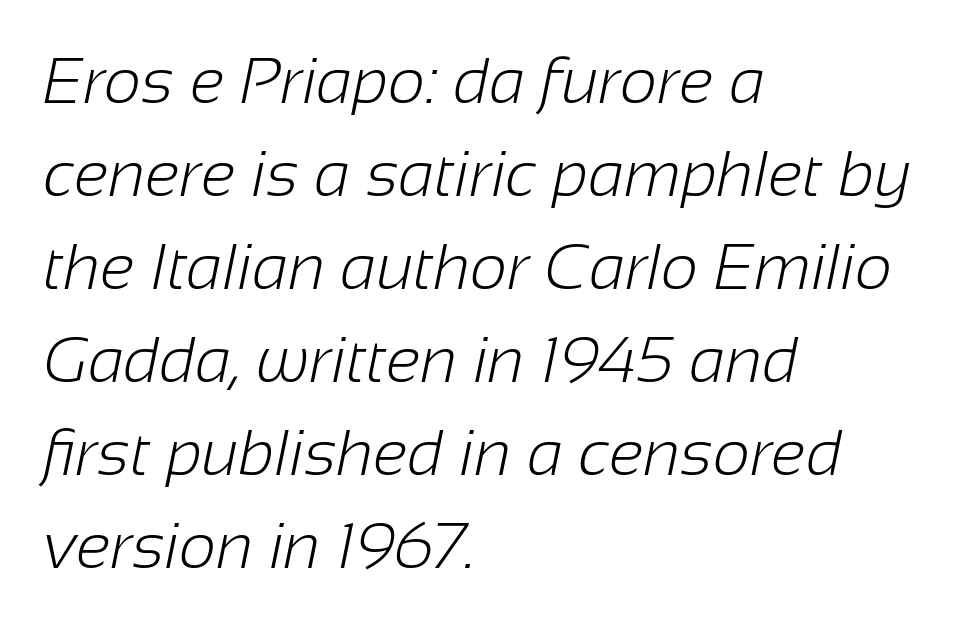
{"serif": "no", "bold": "no", "weight": "light", "width": "normal", "stroke_contrast": "low", "x_height": "medium", "monospaced": "no", "underline": "no", "align": "left", "line_spacing": "normal", "line_spacing_ratio": 1.43, "letter_spacing": "normal", "letter_spacing_em": 0.0, "glyph_px": 65}
